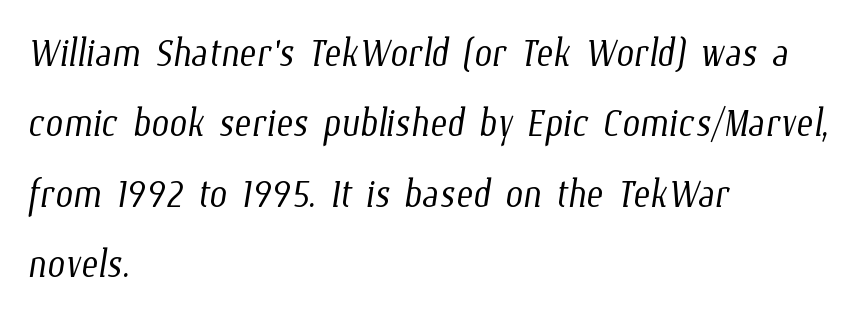
The letters advance in unequal steps, a hallmark of proportional type. The gaps between neighbouring characters are ordinary and unremarkable. The lines sit at an ordinary, default distance from one another. Ink coverage per letter is moderate at most. Quick note: underline off.
